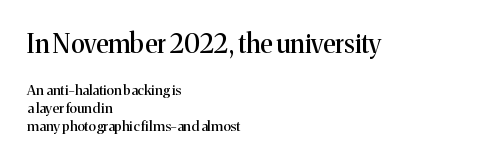
The image shows 26 px text type, upright; set left-aligned, normal line spacing (1.28x), normal letter spacing, not underlined; the first (top) block is 1.86x larger.
